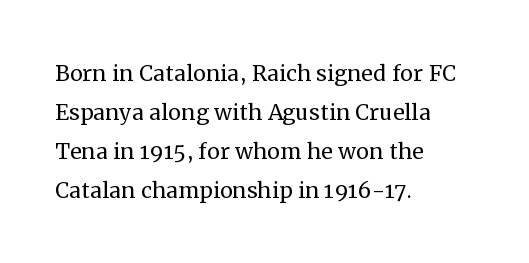
Q: Is the text bold? A: No.
Q: Is the text italic (slanted)? A: No, it is upright.
Q: Is the typeface a serif or a sans-serif typeface? A: Serif.
Q: Is the text underlined? A: No.
Q: How is the paragraph aligned? A: Left-aligned.
Q: Is the spacing between letters normal or unusually wide? A: Normal.
Q: Is the spacing between lines tight, normal or loose? A: Normal.
Q: Width (condensed, normal, or wide)? A: Normal.
Q: Stroke contrast? A: Medium.
Q: x-height? A: Medium.
Q: Monospaced? A: No.
